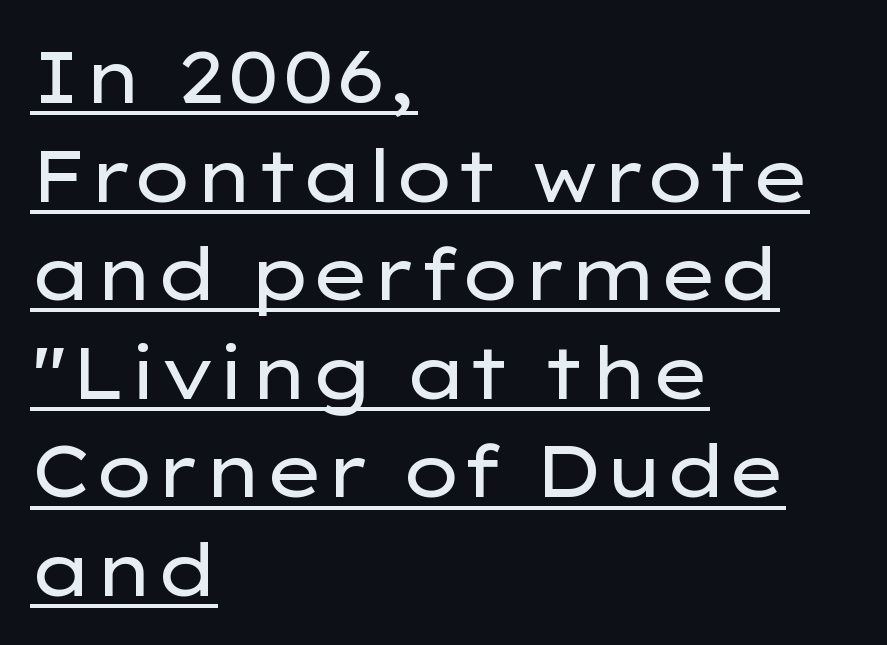
The image shows 73 px regular-weight, wide sans-serif type, upright; set left-aligned, normal line spacing (1.35x), normal letter spacing, underlined; low stroke contrast and a medium x-height.
